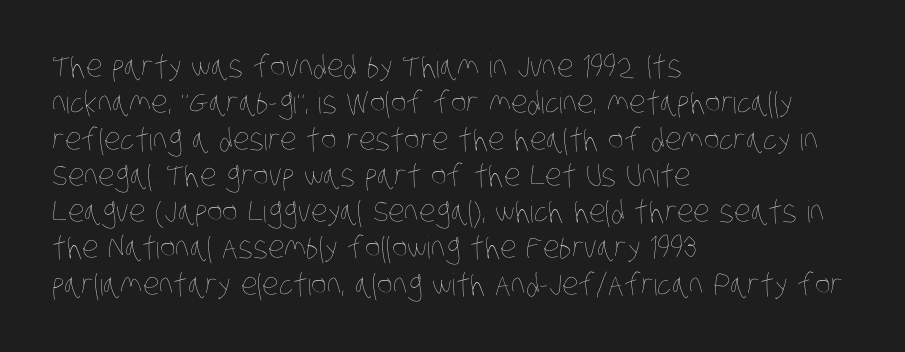
Q: Is the text bold? A: No.
Q: Is the text underlined? A: No.
Q: How is the paragraph aligned? A: Left-aligned.
Q: Is the spacing between letters normal or unusually wide? A: Normal.
Q: Width (condensed, normal, or wide)? A: Condensed.
Q: Stroke contrast? A: Low.
Q: x-height? A: Large.
Q: Monospaced? A: No.
